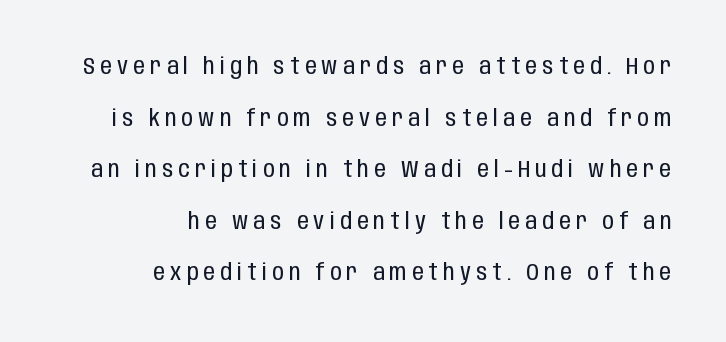
{"italic": "no", "bold": "no", "underline": "no", "align": "right", "line_spacing": "loose", "line_spacing_ratio": 2.24, "letter_spacing": "wide", "letter_spacing_em": 0.23, "glyph_px": 23}
